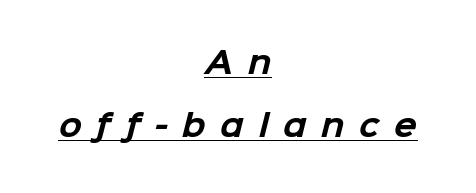
The image shows 30 px bold sans-serif type; set centered, loose line spacing (2.11x), unusually wide letter spacing (+0.49 em), underlined; low stroke contrast and a medium x-height.
